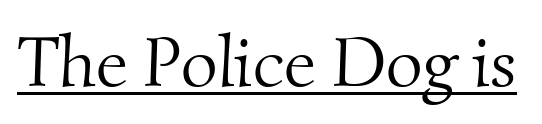
Students, note that the glyphs here touch the page at normal intervals. A typesetter would label this face a serif. In designer terms, the underline attribute is active on this setting. Weight class: somewhere from thin through regular. You could not count columns in this text — the font is proportionally spaced.
